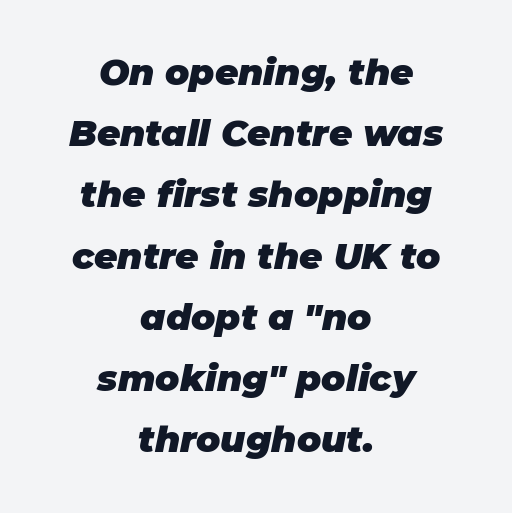
{"italic": "yes", "lean": "right", "slant_degrees": 11, "bold": "yes", "weight": "heavy", "width": "normal", "stroke_contrast": "low", "x_height": "large", "monospaced": "no", "underline": "no", "align": "center", "line_spacing": "normal", "line_spacing_ratio": 1.7, "letter_spacing": "normal", "letter_spacing_em": 0.0, "glyph_px": 36}
